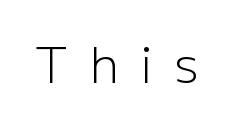
Q: Is the text bold? A: No.
Q: Is the text italic (slanted)? A: No, it is upright.
Q: Is the typeface a serif or a sans-serif typeface? A: Sans-serif.
Q: Is the text underlined? A: No.
Q: Is the spacing between letters normal or unusually wide? A: Unusually wide.
Q: Width (condensed, normal, or wide)? A: Normal.
Q: Stroke contrast? A: Low.
Q: x-height? A: Medium.
Q: Monospaced? A: No.
